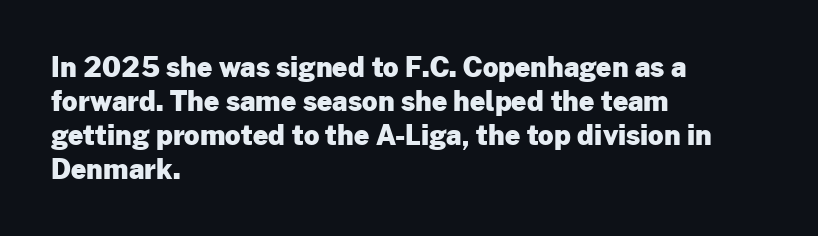
Does the weight exceed regular? Yes, all the way to bold. Short note: letters normally spaced. The space beneath each line is pristine and unruled. The typesetter chose a ragged-right arrangement here. Posture: vertical. The passage shown stacks its lines at a standard gap.
